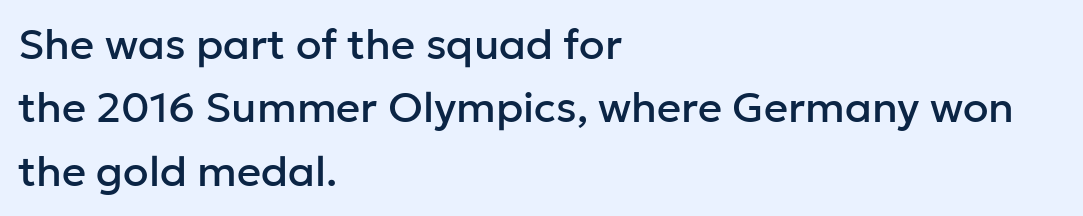
Q: Is the text italic (slanted)? A: No, it is upright.
Q: Is the typeface a serif or a sans-serif typeface? A: Sans-serif.
Q: Is the text underlined? A: No.
Q: How is the paragraph aligned? A: Left-aligned.
Q: Is the spacing between letters normal or unusually wide? A: Normal.
Q: Is the spacing between lines tight, normal or loose? A: Normal.
Q: Width (condensed, normal, or wide)? A: Normal.
Q: Stroke contrast? A: Low.
Q: x-height? A: Medium.
Q: Monospaced? A: No.
